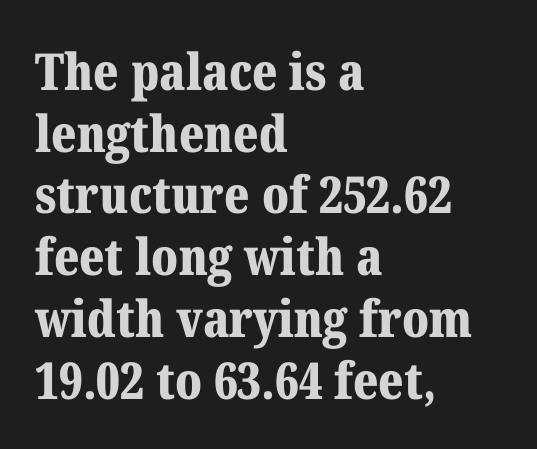
{"serif": "yes", "italic": "no", "bold": "yes", "weight": "bold", "width": "normal", "stroke_contrast": "medium", "x_height": "medium", "monospaced": "no", "underline": "no", "align": "left", "line_spacing_ratio": 1.21, "letter_spacing": "normal", "letter_spacing_em": 0.0, "glyph_px": 51}
